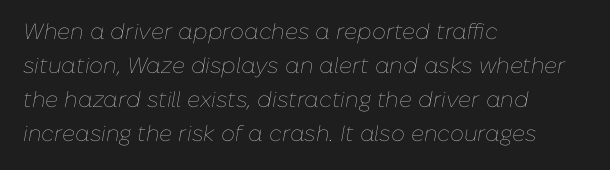
{"italic": "yes", "lean": "right", "slant_degrees": 10, "bold": "no", "underline": "no", "align": "left", "line_spacing": "normal", "line_spacing_ratio": 1.55, "letter_spacing": "normal", "letter_spacing_em": 0.0, "glyph_px": 22}
